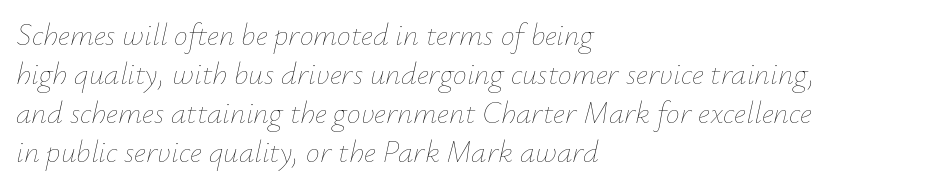
Q: Is the text bold? A: No.
Q: Is the text italic (slanted)? A: Yes, it leans right by about 12 degrees.
Q: Is the text underlined? A: No.
Q: How is the paragraph aligned? A: Left-aligned.
Q: Is the spacing between letters normal or unusually wide? A: Normal.
Q: Is the spacing between lines tight, normal or loose? A: Normal.
Q: Width (condensed, normal, or wide)? A: Normal.
Q: Stroke contrast? A: Low.
Q: x-height? A: Small.
Q: Monospaced? A: No.
